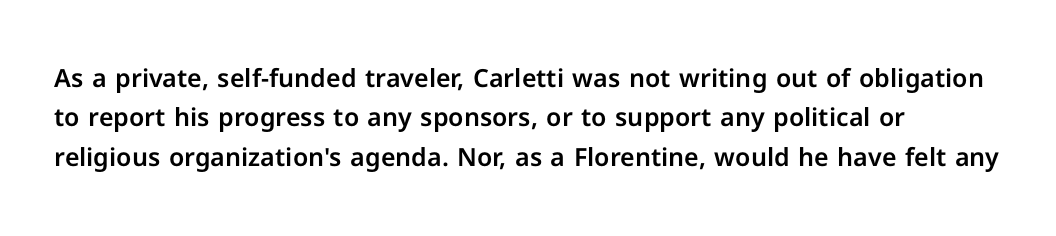
The image shows 25 px text type, upright; set left-aligned, normal line spacing (1.58x), normal letter spacing, not underlined.
